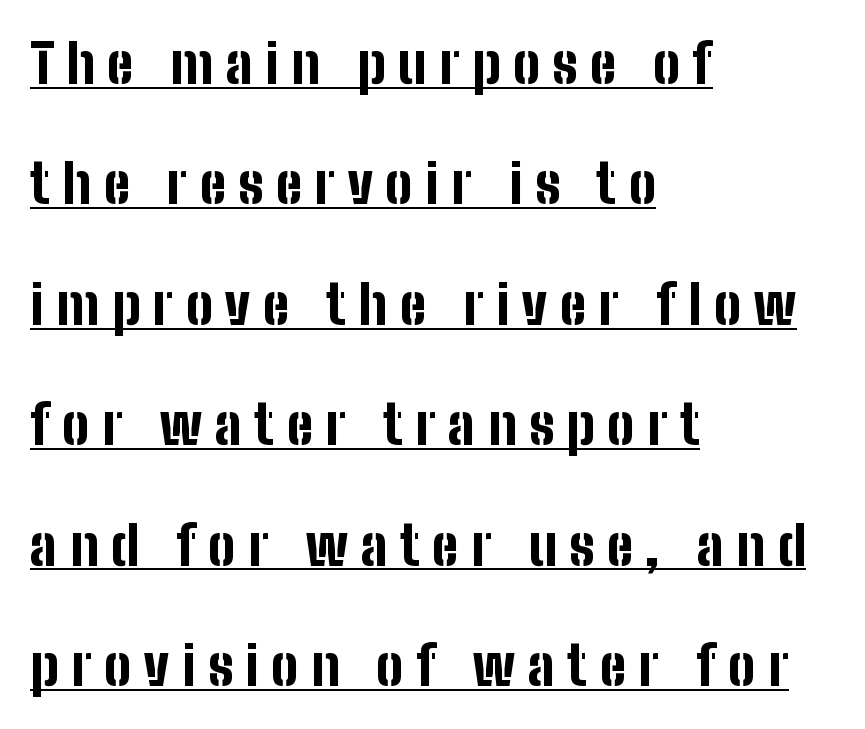
Q: Is the text bold? A: Yes.
Q: Is the text italic (slanted)? A: No, it is upright.
Q: Is the typeface a serif or a sans-serif typeface? A: Sans-serif.
Q: Is the text underlined? A: Yes.
Q: How is the paragraph aligned? A: Left-aligned.
Q: Is the spacing between letters normal or unusually wide? A: Unusually wide.
Q: Is the spacing between lines tight, normal or loose? A: Loose.
Q: Width (condensed, normal, or wide)? A: Condensed.
Q: Stroke contrast? A: Low.
Q: x-height? A: Medium.
Q: Monospaced? A: No.
